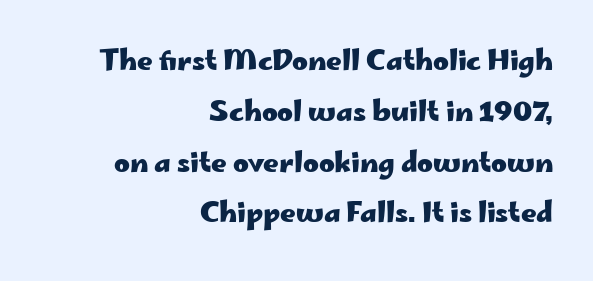
Q: Is the text bold? A: Yes.
Q: Is the text italic (slanted)? A: No, it is upright.
Q: Is the text underlined? A: No.
Q: How is the paragraph aligned? A: Right-aligned.
Q: Is the spacing between letters normal or unusually wide? A: Normal.
